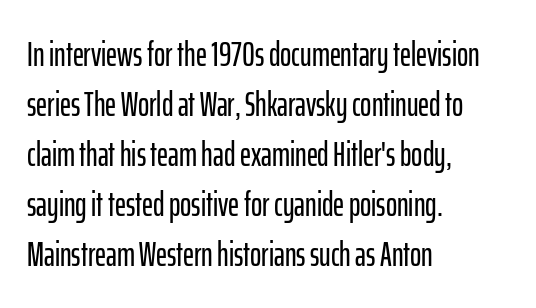
{"serif": "no", "italic": "no", "width": "condensed", "stroke_contrast": "low", "x_height": "medium", "monospaced": "no", "underline": "no", "align": "left", "line_spacing": "normal", "line_spacing_ratio": 1.47, "letter_spacing": "normal", "letter_spacing_em": 0.0, "glyph_px": 34}
